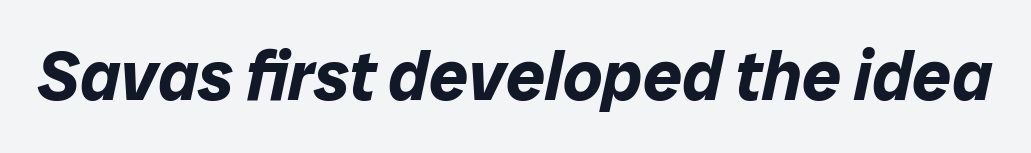
The image shows 69 px bold type, italic (leaning right); set normal letter spacing, not underlined; low stroke contrast and a medium x-height.
